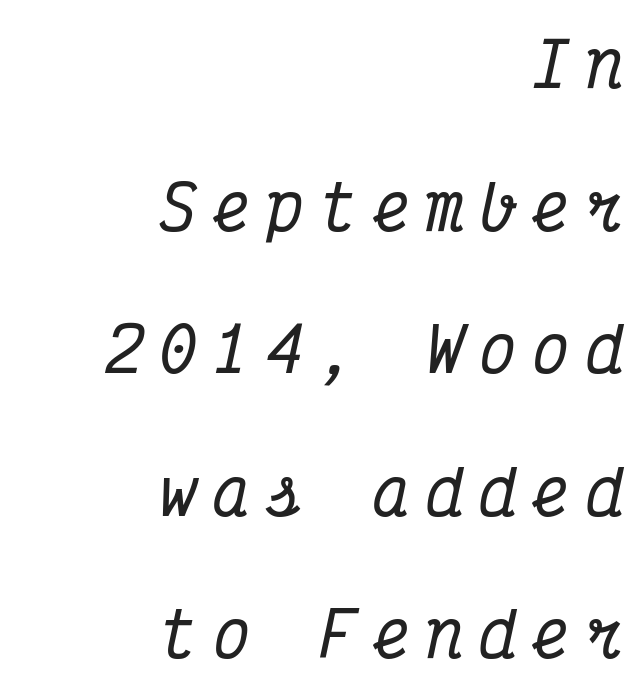
{"serif": "yes", "italic": "yes", "lean": "right", "slant_degrees": 12, "width": "condensed", "stroke_contrast": "medium", "x_height": "medium", "monospaced": "yes", "underline": "no", "align": "right", "line_spacing": "loose", "line_spacing_ratio": 2.3, "letter_spacing": "wide", "letter_spacing_em": 0.26, "glyph_px": 62}
